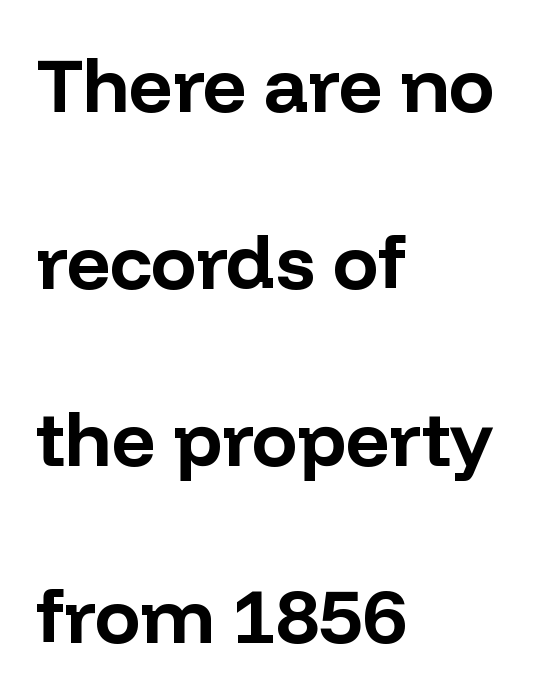
Q: Is the text bold? A: Yes.
Q: Is the text italic (slanted)? A: No, it is upright.
Q: Is the typeface a serif or a sans-serif typeface? A: Sans-serif.
Q: Is the text underlined? A: No.
Q: How is the paragraph aligned? A: Left-aligned.
Q: Is the spacing between letters normal or unusually wide? A: Normal.
Q: Is the spacing between lines tight, normal or loose? A: Loose.
Q: Width (condensed, normal, or wide)? A: Normal.
Q: Stroke contrast? A: Low.
Q: x-height? A: Medium.
Q: Monospaced? A: No.
